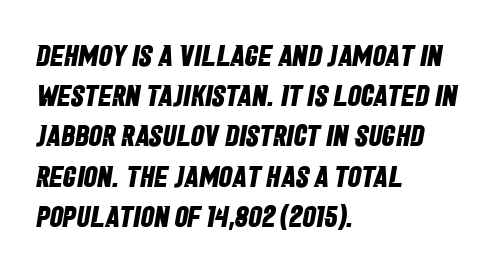
The image shows 30 px bold, condensed sans-serif type; set left-aligned, normal line spacing (1.34x), normal letter spacing, not underlined; low stroke contrast and a large x-height.
